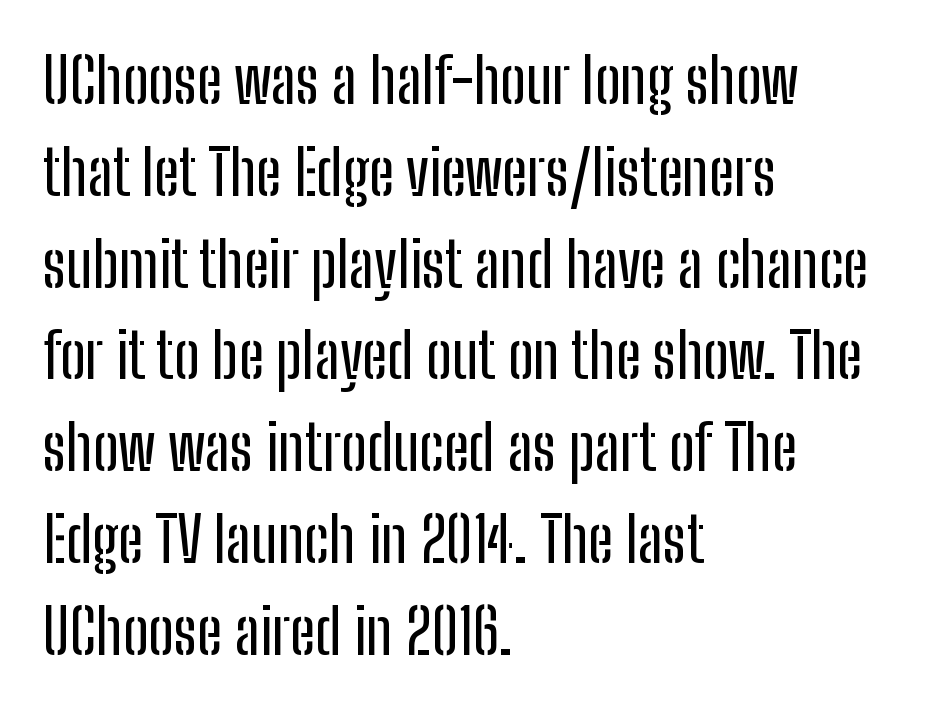
The image shows 62 px condensed sans-serif type, upright; set left-aligned, normal line spacing (1.48x), normal letter spacing, not underlined; low stroke contrast and a medium x-height.
